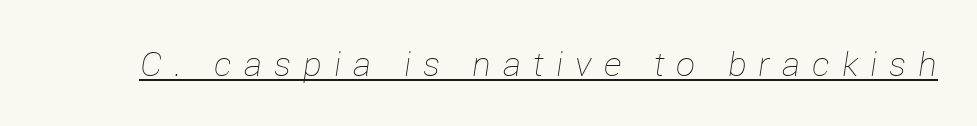
Q: Is the text bold? A: No.
Q: Is the text italic (slanted)? A: Yes, it leans right by about 12 degrees.
Q: Is the text underlined? A: Yes.
Q: Is the spacing between letters normal or unusually wide? A: Unusually wide.
Q: Width (condensed, normal, or wide)? A: Normal.
Q: Stroke contrast? A: Low.
Q: x-height? A: Medium.
Q: Monospaced? A: No.
